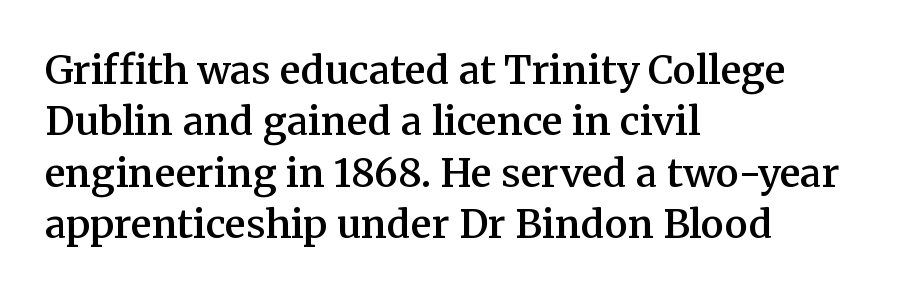
The image shows 39 px semibold serif type, upright; set left-aligned, normal line spacing (1.32x), normal letter spacing, not underlined; medium stroke contrast and a medium x-height.
